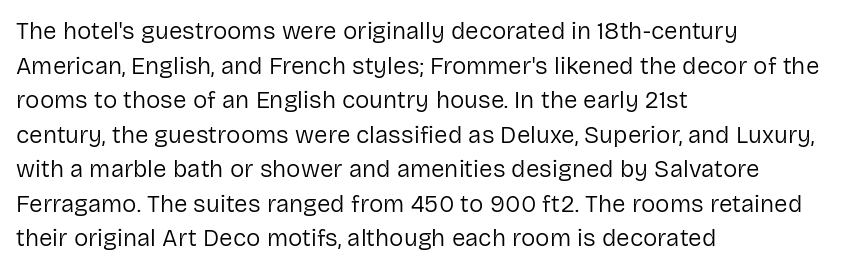
Q: Is the text bold? A: No.
Q: Is the text italic (slanted)? A: No, it is upright.
Q: Is the text underlined? A: No.
Q: How is the paragraph aligned? A: Left-aligned.
Q: Is the spacing between letters normal or unusually wide? A: Normal.
Q: Is the spacing between lines tight, normal or loose? A: Normal.
